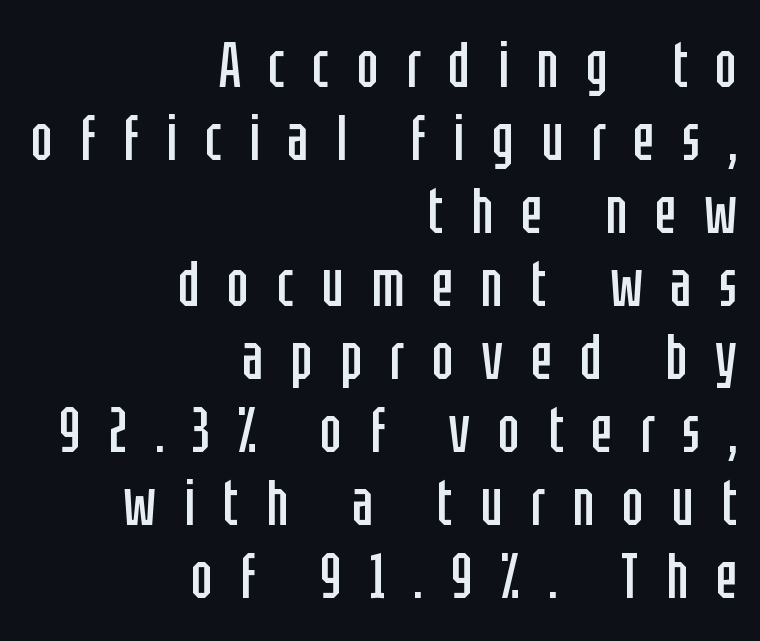
This sample uses expanded letter spacing, leaving extra air between glyphs. The zone under the glyphs is completely vacant. Vertical spacing — tight. Stroke terminals: plain, sans-serif.
